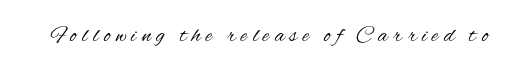
The foot of each line stays bare and open. Spacing between characters has been opened up far beyond the box default. Ink coverage per letter is moderate at most.
